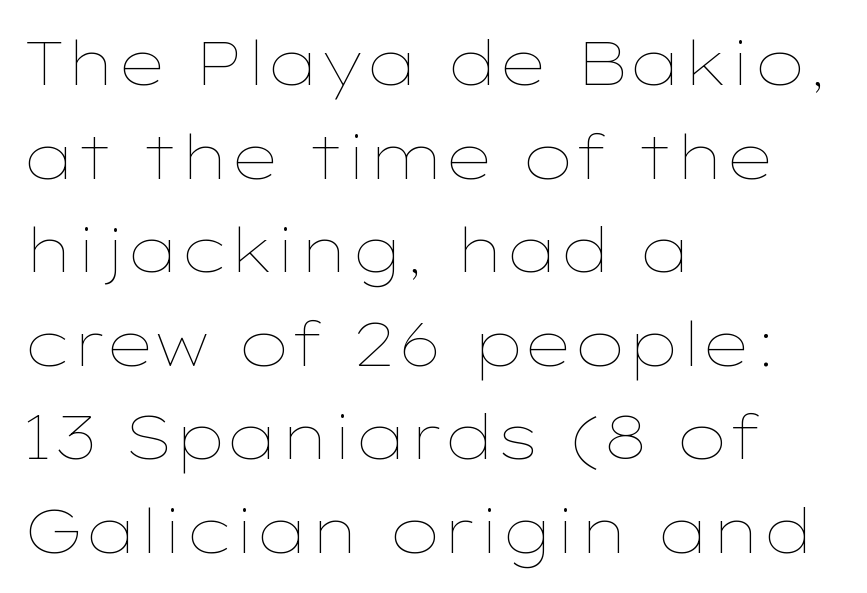
Q: Is the text bold? A: No.
Q: Is the text italic (slanted)? A: No, it is upright.
Q: Is the text underlined? A: No.
Q: How is the paragraph aligned? A: Left-aligned.
Q: Is the spacing between letters normal or unusually wide? A: Normal.
Q: Is the spacing between lines tight, normal or loose? A: Normal.
Q: Width (condensed, normal, or wide)? A: Wide.
Q: Stroke contrast? A: Low.
Q: x-height? A: Medium.
Q: Monospaced? A: No.
